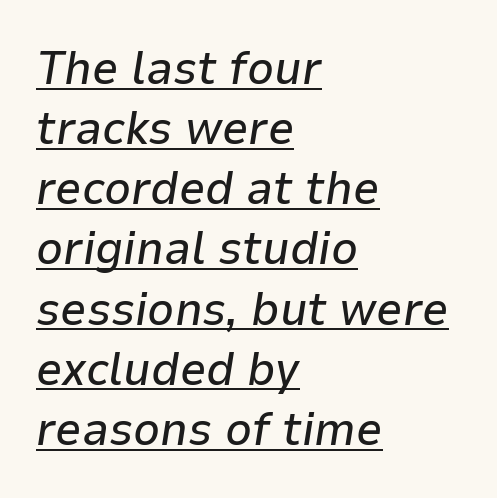
Q: Is the text italic (slanted)? A: Yes, it leans right by about 9 degrees.
Q: Is the text underlined? A: Yes.
Q: How is the paragraph aligned? A: Left-aligned.
Q: Is the spacing between letters normal or unusually wide? A: Normal.
Q: Is the spacing between lines tight, normal or loose? A: Normal.
Q: Width (condensed, normal, or wide)? A: Normal.
Q: Stroke contrast? A: Low.
Q: x-height? A: Medium.
Q: Monospaced? A: No.
